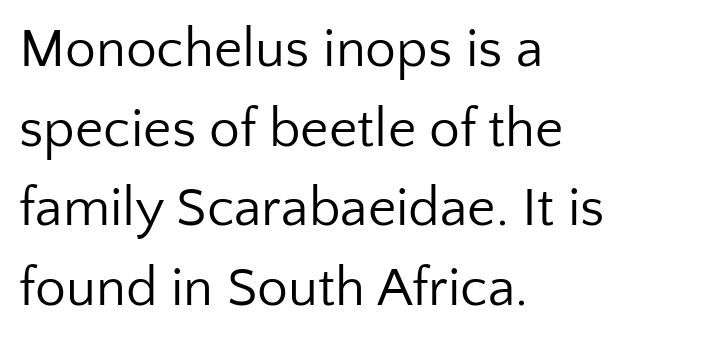
The image shows 55 px regular-weight sans-serif type, upright; set left-aligned, normal line spacing (1.45x), normal letter spacing, not underlined; low stroke contrast and a medium x-height.
